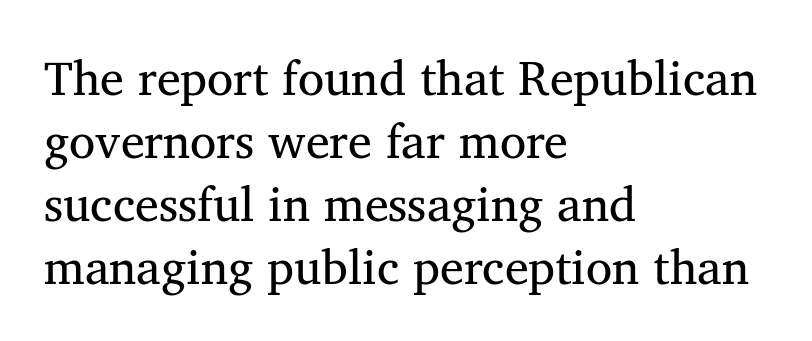
Old-style or modern, the face here clearly has serifs. Clear beneath every line of the passage. The letters sit at their default tracking, neither squeezed nor spread. In terms of leading, this rendering sits right in the middle. This sample is left-justified, so line endings fall wherever the words run out.
